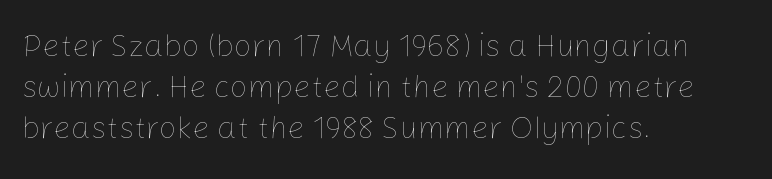
The rendering keeps characters at their native spacing. On a weight scale, this lands at 450 or below. Quick note: interline space is typical. This rendering features lettering with no underline.
